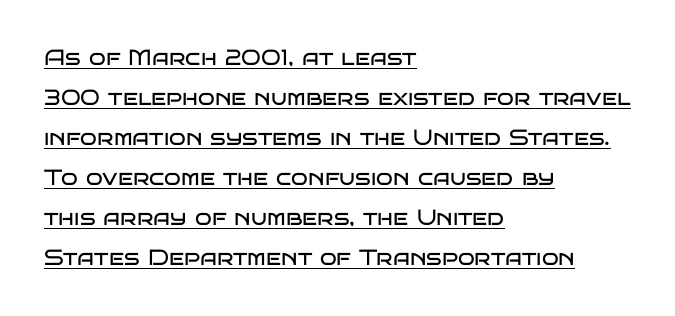
{"italic": "no", "bold": "no", "underline": "yes", "align": "left", "line_spacing_ratio": 1.82, "letter_spacing": "normal", "letter_spacing_em": 0.0, "glyph_px": 22}
